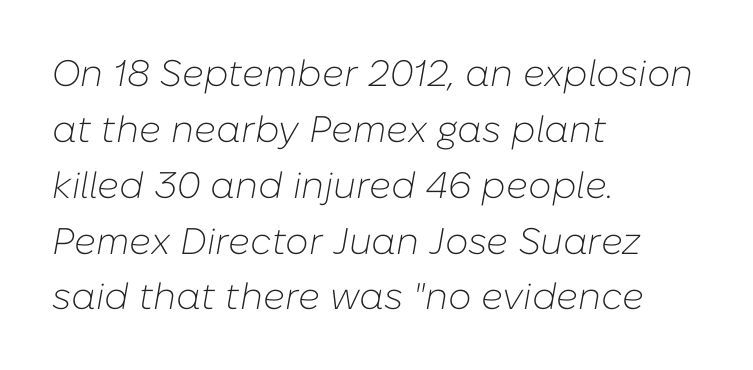
{"italic": "yes", "lean": "right", "slant_degrees": 10, "bold": "no", "weight": "light", "width": "normal", "stroke_contrast": "low", "x_height": "medium", "monospaced": "no", "underline": "no", "align": "left", "line_spacing": "normal", "line_spacing_ratio": 1.51, "letter_spacing": "normal", "letter_spacing_em": 0.0, "glyph_px": 37}
